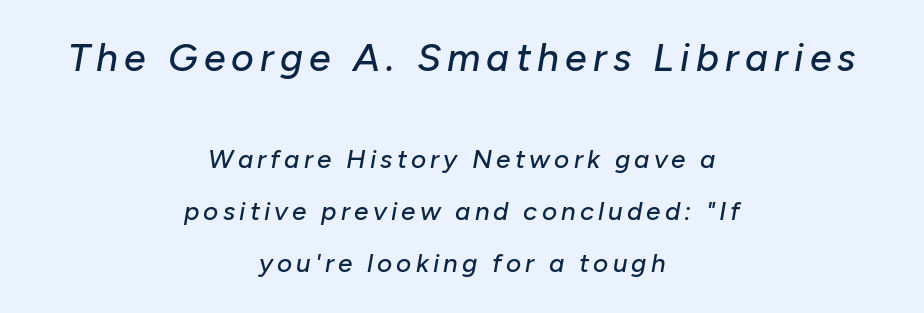
The image shows 39 px text type, italic (leaning right); set centered, loose line spacing (2.01x), not underlined; the first (top) block is 1.5x larger; low stroke contrast and a medium x-height.
